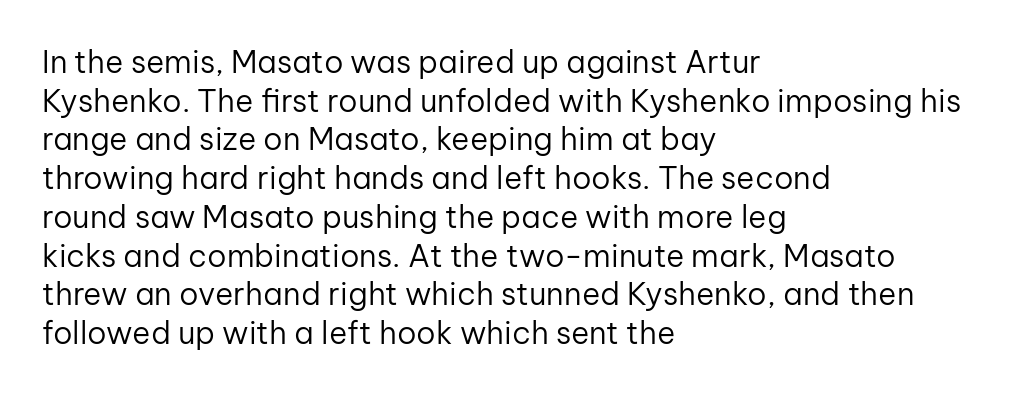
Q: Is the text bold? A: No.
Q: Is the text italic (slanted)? A: No, it is upright.
Q: Is the typeface a serif or a sans-serif typeface? A: Sans-serif.
Q: Is the text underlined? A: No.
Q: How is the paragraph aligned? A: Left-aligned.
Q: Is the spacing between letters normal or unusually wide? A: Normal.
Q: Is the spacing between lines tight, normal or loose? A: Normal.
Q: Width (condensed, normal, or wide)? A: Normal.
Q: Stroke contrast? A: Low.
Q: x-height? A: Medium.
Q: Monospaced? A: No.
